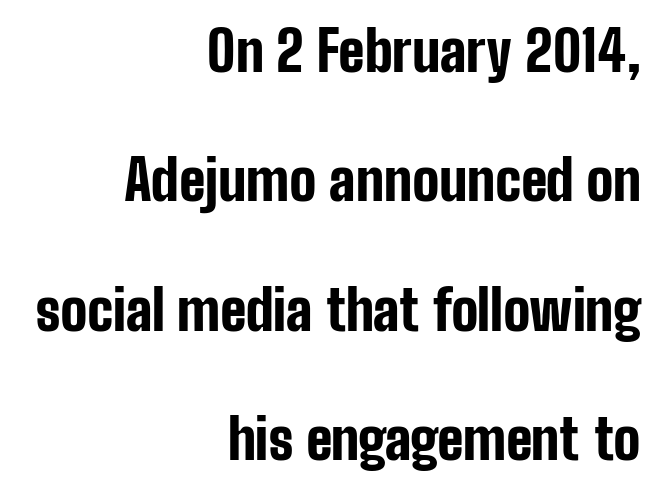
{"serif": "no", "italic": "no", "bold": "yes", "weight": "bold", "width": "condensed", "stroke_contrast": "low", "x_height": "medium", "monospaced": "no", "underline": "no", "align": "right", "line_spacing": "loose", "line_spacing_ratio": 2.31, "letter_spacing": "normal", "letter_spacing_em": 0.0, "glyph_px": 56}
